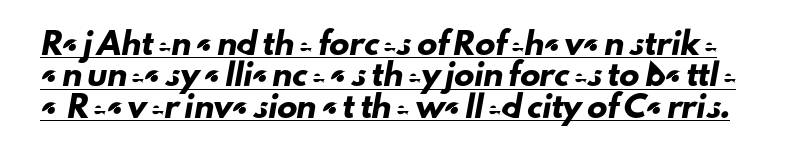
The image shows 20 px text type; set normal line spacing (1.57x), normal letter spacing, underlined.
